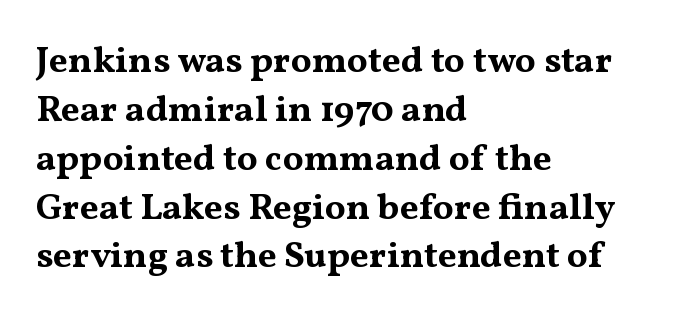
Q: Is the text bold? A: Yes.
Q: Is the text italic (slanted)? A: No, it is upright.
Q: Is the typeface a serif or a sans-serif typeface? A: Serif.
Q: Is the text underlined? A: No.
Q: How is the paragraph aligned? A: Left-aligned.
Q: Is the spacing between letters normal or unusually wide? A: Normal.
Q: Is the spacing between lines tight, normal or loose? A: Normal.
Q: Width (condensed, normal, or wide)? A: Wide.
Q: Stroke contrast? A: Medium.
Q: x-height? A: Medium.
Q: Monospaced? A: No.
